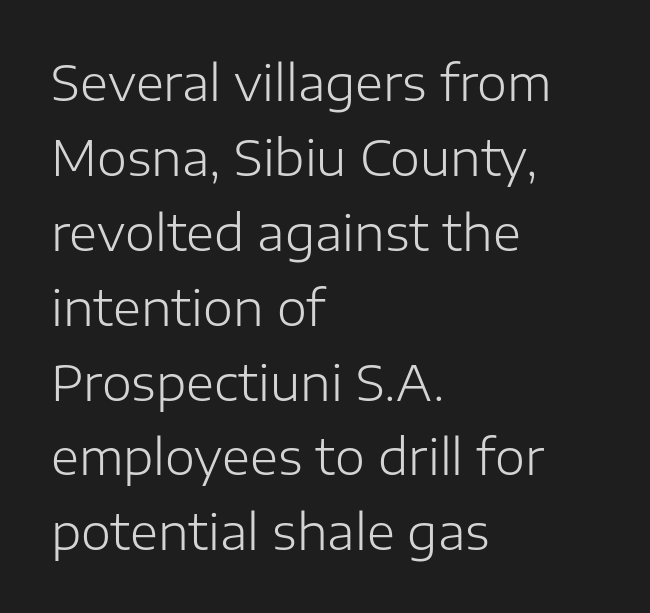
{"serif": "no", "italic": "no", "bold": "no", "weight": "light", "width": "normal", "stroke_contrast": "low", "x_height": "medium", "monospaced": "no", "underline": "no", "align": "left", "line_spacing": "normal", "line_spacing_ratio": 1.56, "letter_spacing": "normal", "letter_spacing_em": 0.0, "glyph_px": 48}
